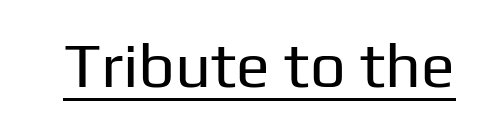
{"serif": "no", "italic": "no", "bold": "no", "weight": "regular", "width": "normal", "stroke_contrast": "low", "x_height": "medium", "monospaced": "no", "underline": "yes", "letter_spacing": "normal", "letter_spacing_em": 0.0, "glyph_px": 63}
